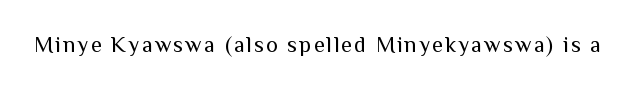
Q: Is the text bold? A: No.
Q: Is the text italic (slanted)? A: No, it is upright.
Q: Is the text underlined? A: No.
